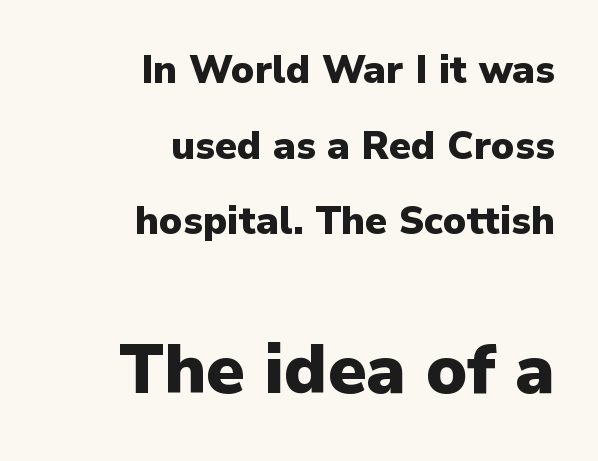
Larger block? The one below; the one above is distinctly smaller. The face used here is proportionally spaced, like ordinary book or web type. Compared with a flush-left layout, this one pins lines to the opposite, right side. Plenty of ink on the page — the face is bold. Honestly, the rows look like they've been pulled way apart. The line texture is even and compact thanks to regular tracking.
